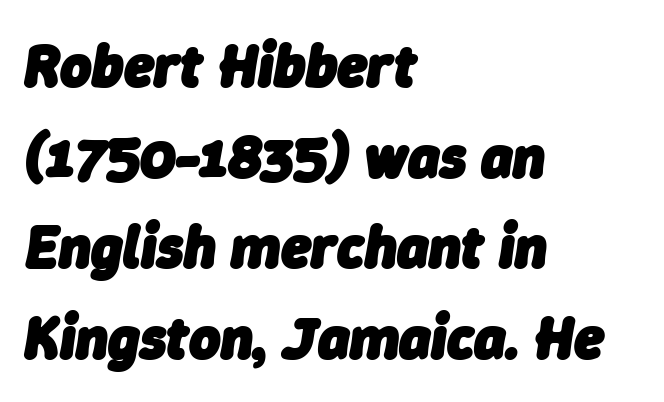
{"italic": "yes", "lean": "right", "slant_degrees": 9, "bold": "yes", "weight": "heavy", "width": "normal", "stroke_contrast": "low", "x_height": "medium", "monospaced": "no", "underline": "no", "align": "left", "line_spacing": "normal", "line_spacing_ratio": 1.51, "letter_spacing": "normal", "letter_spacing_em": 0.0, "glyph_px": 60}
